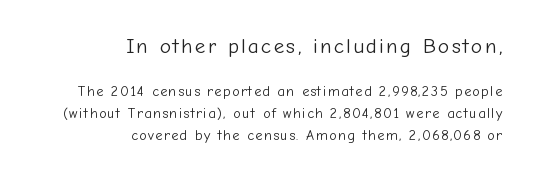
The image shows 21 px text type, upright; set right-aligned, normal line spacing (1.55x), not underlined; the first (top) block is 1.5x larger.
